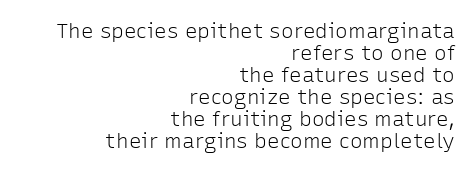
{"italic": "no", "bold": "no", "underline": "no", "align": "right", "line_spacing": "tight", "line_spacing_ratio": 1.05, "letter_spacing": "normal", "letter_spacing_em": 0.0, "glyph_px": 21}
